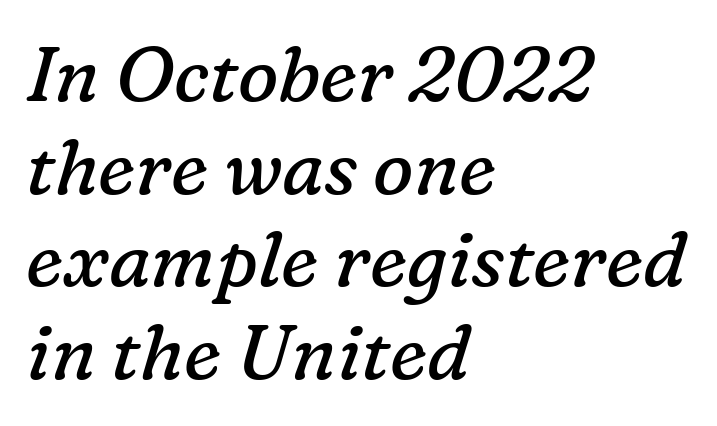
The image shows 76 px regular-weight serif type, italic (leaning right); set left-aligned, line spacing 1.22x, normal letter spacing, not underlined; low stroke contrast and a medium x-height.
